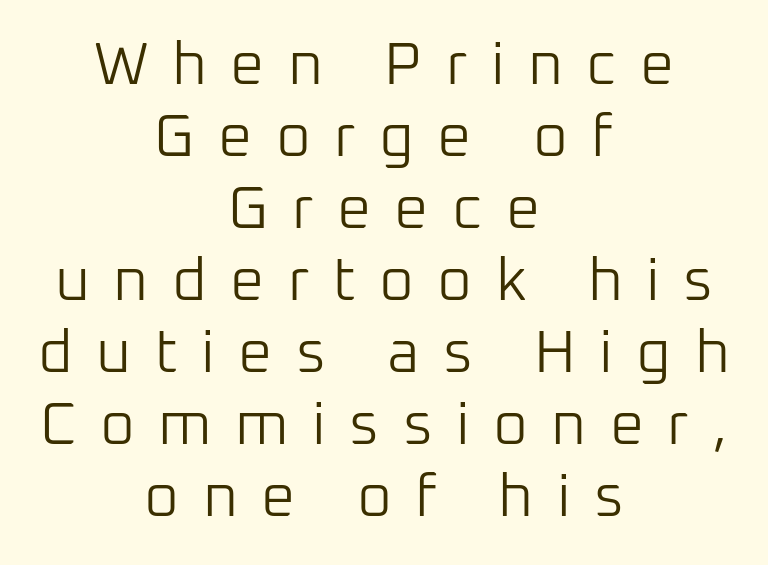
Letters rest on an invisible, unmarked baseline. Examine the stroke ends and you'll find no serifs. Quick note: not italic, upright. The cut favours lightness, reaching ordinary text weight at its darkest. You could not count columns in this text — the font is proportionally spaced. Short and long lines alike share a common midpoint.
